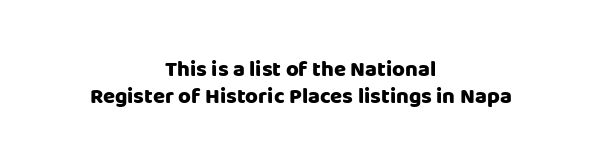
Q: Is the text bold? A: Yes.
Q: Is the text italic (slanted)? A: No, it is upright.
Q: Is the text underlined? A: No.
Q: How is the paragraph aligned? A: Centered.
Q: Is the spacing between letters normal or unusually wide? A: Normal.
